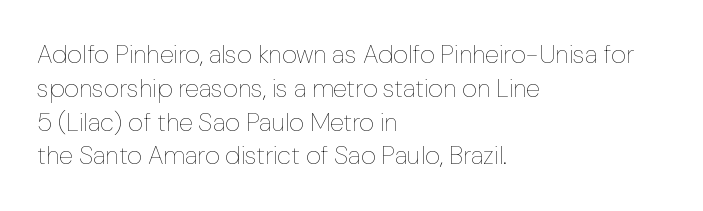
{"italic": "no", "bold": "no", "underline": "no", "align": "left", "line_spacing": "normal", "line_spacing_ratio": 1.3, "letter_spacing": "normal", "letter_spacing_em": 0.0, "glyph_px": 26}
